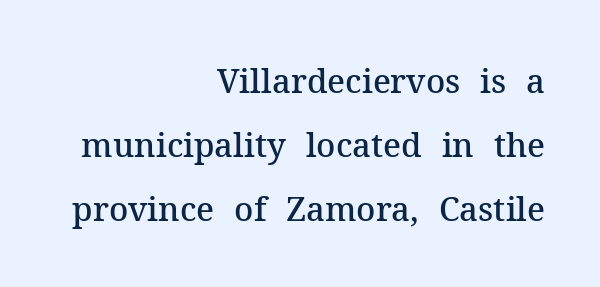
The image shows 33 px semibold serif type, upright; set right-aligned, loose line spacing (1.94x), normal letter spacing, not underlined; medium stroke contrast and a medium x-height.
